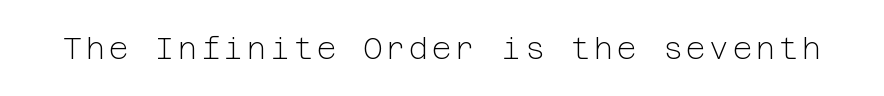
These lines were composed using upright roman letters. This is not heavy type; no bold has been used. The passage shown is not underscored anywhere. The font family rendered here belongs to the sans-serif group.
